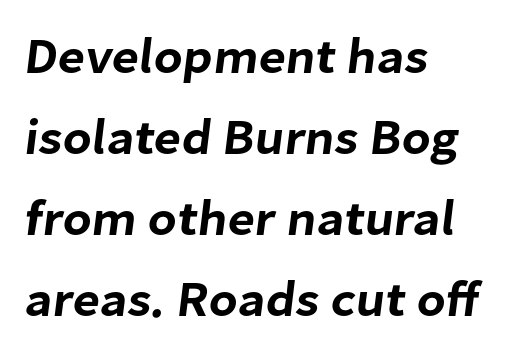
Q: Is the typeface a serif or a sans-serif typeface? A: Sans-serif.
Q: Is the text underlined? A: No.
Q: How is the paragraph aligned? A: Left-aligned.
Q: Is the spacing between letters normal or unusually wide? A: Normal.
Q: Is the spacing between lines tight, normal or loose? A: Normal.
Q: Width (condensed, normal, or wide)? A: Normal.
Q: Stroke contrast? A: Low.
Q: x-height? A: Medium.
Q: Monospaced? A: No.
